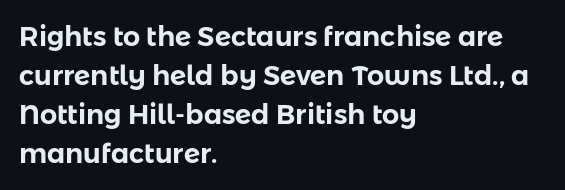
{"italic": "no", "underline": "no", "align": "left", "line_spacing": "normal", "line_spacing_ratio": 1.45, "letter_spacing": "normal", "letter_spacing_em": 0.0, "glyph_px": 27}
